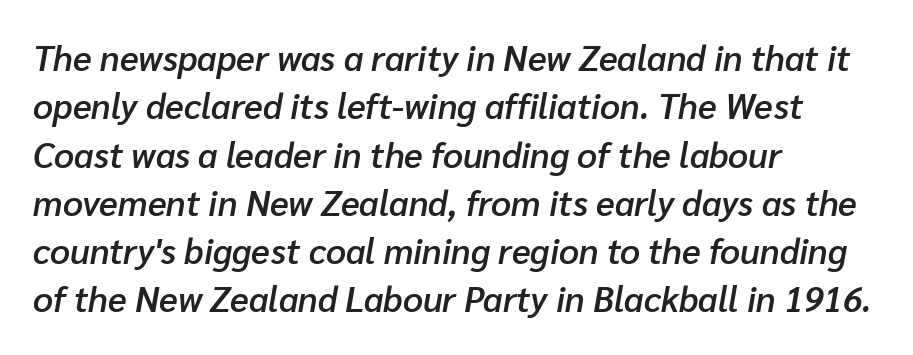
{"italic": "yes", "lean": "right", "slant_degrees": 10, "bold": "semi", "weight": "semibold", "width": "normal", "stroke_contrast": "low", "x_height": "medium", "monospaced": "no", "underline": "no", "align": "left", "line_spacing": "normal", "line_spacing_ratio": 1.38, "letter_spacing": "normal", "letter_spacing_em": 0.0, "glyph_px": 35}
